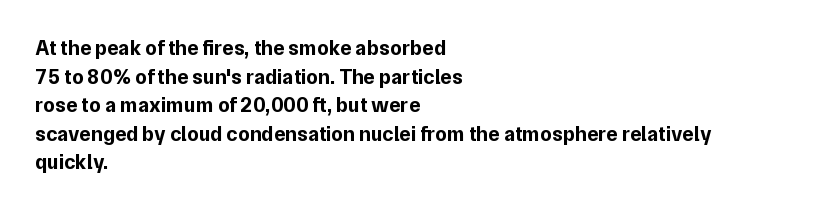
Notice how descenders clear the ascenders below comfortably — that's standard leading. Clear beneath every line of the passage. These lines are set flush left with a ragged right edge. The type sits square on the baseline with zero lean. Each word holds together tightly as a unit, with standard inter-letter gaps.
